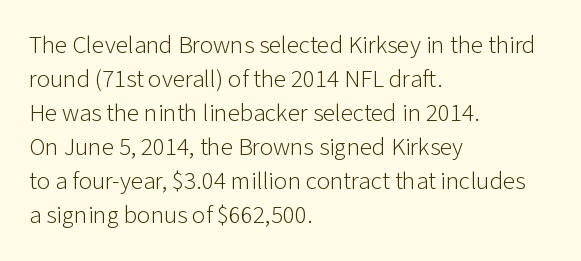
The image shows 25 px text type, upright; set left-aligned, normal line spacing (1.36x), normal letter spacing, not underlined.
